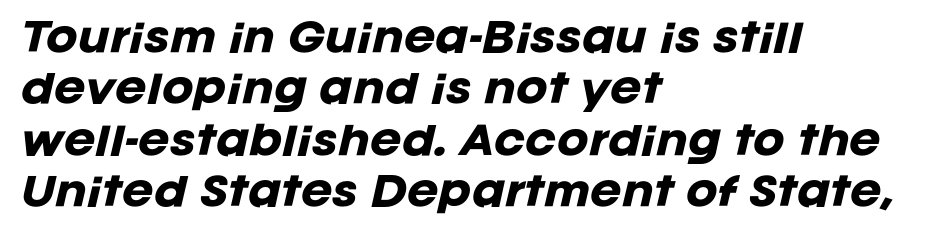
The image shows 38 px heavy type, italic (leaning right); set left-aligned, normal line spacing (1.35x), normal letter spacing, not underlined; low stroke contrast and a large x-height.
